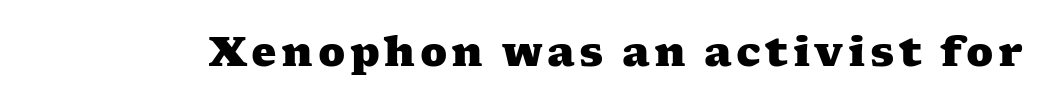
Q: Is the text bold? A: Yes.
Q: Is the typeface a serif or a sans-serif typeface? A: Serif.
Q: Is the text underlined? A: No.
Q: Width (condensed, normal, or wide)? A: Wide.
Q: Stroke contrast? A: Medium.
Q: x-height? A: Medium.
Q: Monospaced? A: No.
